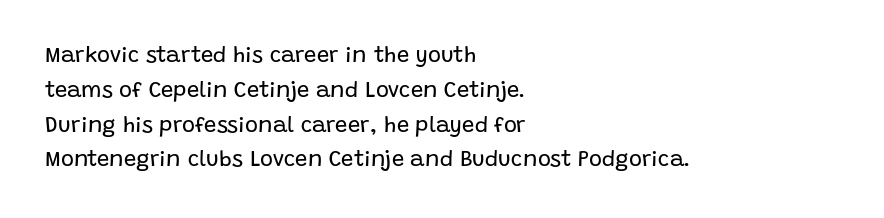
The image shows 22 px text type, upright; set left-aligned, normal line spacing (1.58x), normal letter spacing, not underlined.
